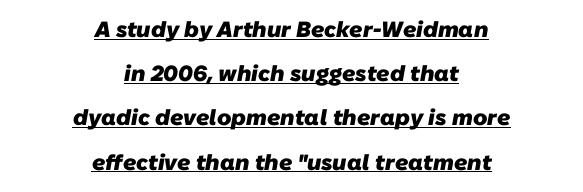
The typesetter has applied underlining to the passage shown. A dark, heavy texture on the line: the type is bold. This rendering leaves character spacing at its baseline value. Is there much room between lines? Yes — plenty of vertical air separates them.
